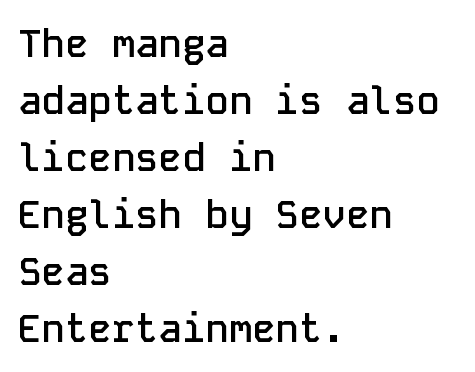
{"serif": "no", "italic": "no", "bold": "semi", "weight": "semibold", "width": "normal", "stroke_contrast": "low", "x_height": "medium", "monospaced": "yes", "underline": "no", "align": "left", "line_spacing": "normal", "line_spacing_ratio": 1.46, "letter_spacing": "normal", "letter_spacing_em": 0.0, "glyph_px": 39}
